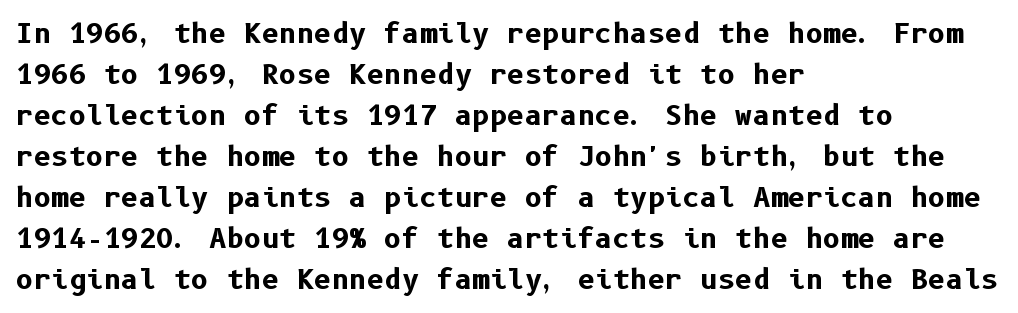
{"italic": "no", "bold": "yes", "underline": "no", "align": "left", "line_spacing": "normal", "line_spacing_ratio": 1.52, "letter_spacing": "normal", "letter_spacing_em": 0.0, "glyph_px": 27}
